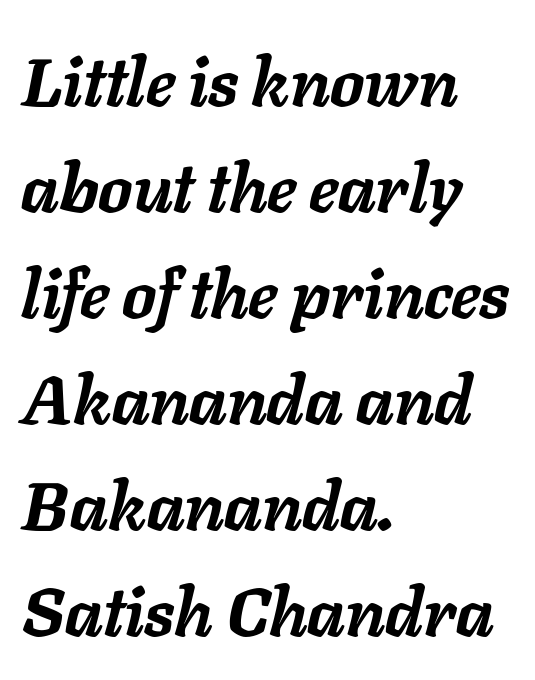
The image shows 68 px semibold type, italic (leaning right); set left-aligned, normal line spacing (1.56x), normal letter spacing, not underlined; low stroke contrast and a medium x-height.
